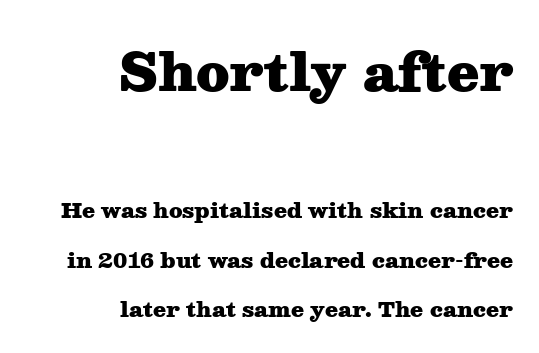
{"serif": "yes", "italic": "no", "bold": "yes", "weight": "heavy", "width": "wide", "stroke_contrast": "medium", "x_height": "medium", "monospaced": "no", "underline": "no", "align": "right", "line_spacing": "loose", "line_spacing_ratio": 2.37, "letter_spacing": "normal", "letter_spacing_em": 0.0, "larger_block": "first", "size_ratio": 2.48, "glyph_px": 52}
